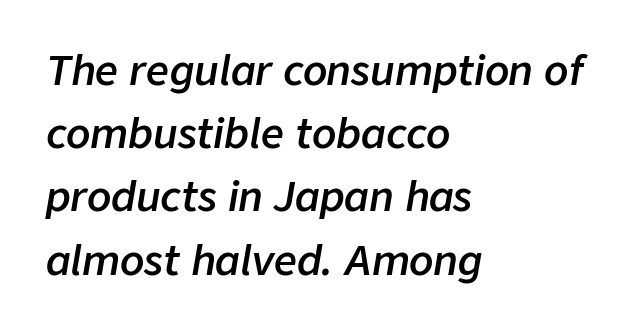
Q: Is the text bold? A: Semi-bold.
Q: Is the text italic (slanted)? A: Yes, it leans right by about 9 degrees.
Q: Is the text underlined? A: No.
Q: How is the paragraph aligned? A: Left-aligned.
Q: Is the spacing between letters normal or unusually wide? A: Normal.
Q: Is the spacing between lines tight, normal or loose? A: Normal.
Q: Width (condensed, normal, or wide)? A: Normal.
Q: Stroke contrast? A: Low.
Q: x-height? A: Medium.
Q: Monospaced? A: No.
